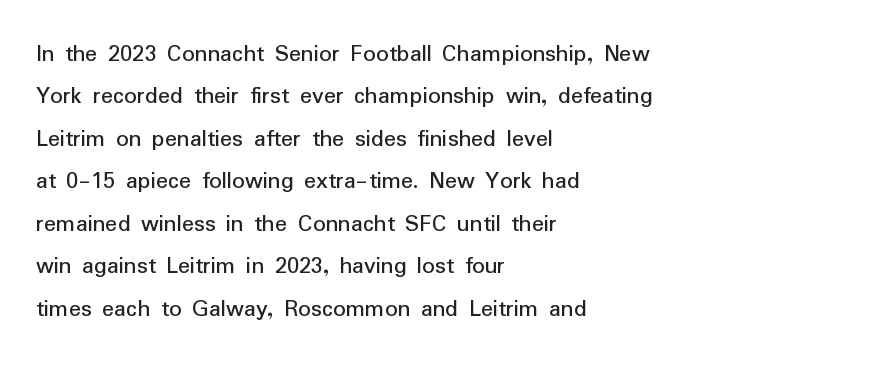
Lines of text with bare space underneath. The vertical gap from one line to the next is medium. Visually the block forms a straight wall on the left and a jagged coastline on the right. These lines were composed using upright roman letters. Characters follow at the spacing the type designer built in. This is not heavy type; no bold has been used.
